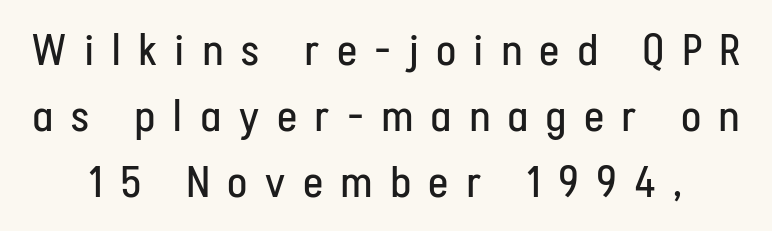
Q: Is the text bold? A: No.
Q: Is the text italic (slanted)? A: No, it is upright.
Q: Is the typeface a serif or a sans-serif typeface? A: Sans-serif.
Q: Is the text underlined? A: No.
Q: Is the spacing between letters normal or unusually wide? A: Unusually wide.
Q: Is the spacing between lines tight, normal or loose? A: Normal.
Q: Width (condensed, normal, or wide)? A: Condensed.
Q: Stroke contrast? A: Low.
Q: x-height? A: Medium.
Q: Monospaced? A: No.
